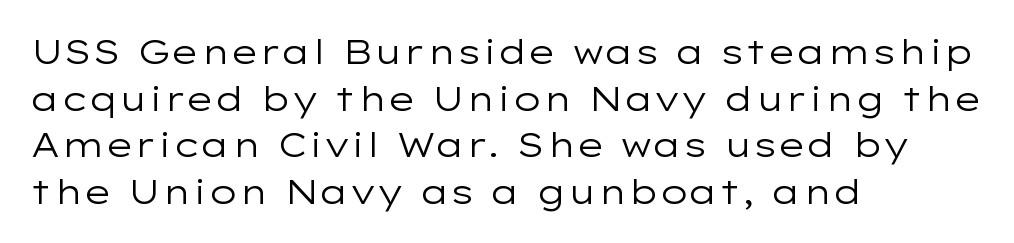
{"serif": "no", "italic": "no", "bold": "no", "weight": "regular", "width": "wide", "stroke_contrast": "low", "x_height": "medium", "monospaced": "no", "underline": "no", "align": "left", "line_spacing": "normal", "line_spacing_ratio": 1.37, "letter_spacing": "normal", "letter_spacing_em": 0.0, "glyph_px": 34}
